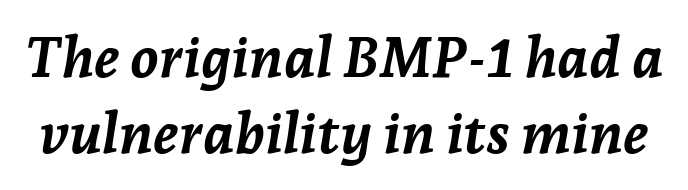
The image shows 57 px semibold type, italic (leaning right); set normal line spacing (1.33x), normal letter spacing, not underlined; low stroke contrast and a medium x-height.
